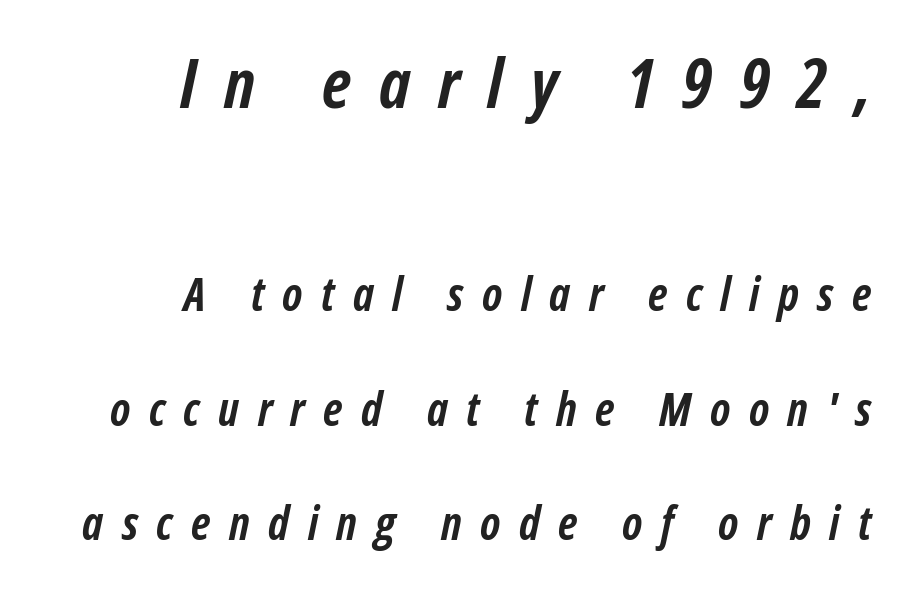
The image shows 69 px semibold, condensed type, italic (leaning right); set right-aligned, loose line spacing (2.49x), unusually wide letter spacing (+0.4 em), not underlined; the first (top) block is 1.5x larger; low stroke contrast and a medium x-height.
